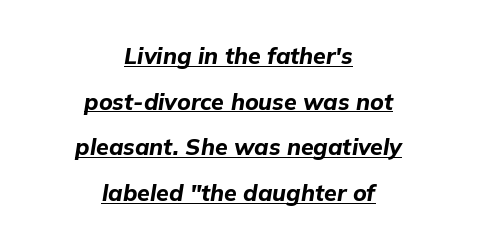
The image shows 23 px bold type, italic (leaning right); set centered, loose line spacing (1.98x), normal letter spacing, underlined.
